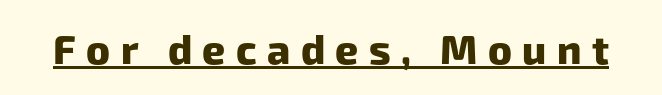
{"serif": "no", "bold": "yes", "weight": "heavy", "width": "normal", "stroke_contrast": "low", "x_height": "medium", "monospaced": "no", "underline": "yes", "letter_spacing": "wide", "letter_spacing_em": 0.26, "glyph_px": 40}
